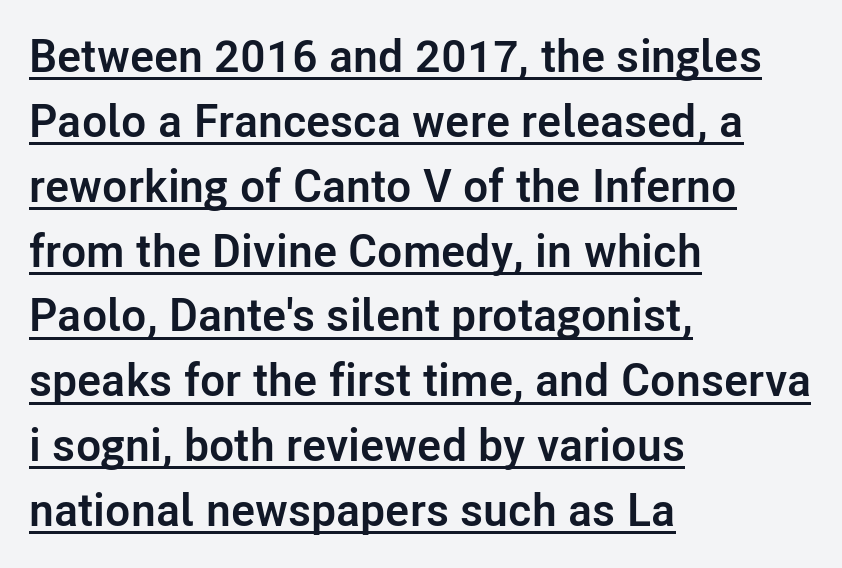
Observe the ordinary spacing: letters are neighbours, not strangers. Each letter keeps its own natural width here, so spacing adapts to shape. Examine the stroke ends and you'll find no serifs. These lines stack with their left ends in a neat column. Baseline-to-baseline distance is the conventional proportion of letter height. Does the weight exceed regular? Yes, all the way to bold.
